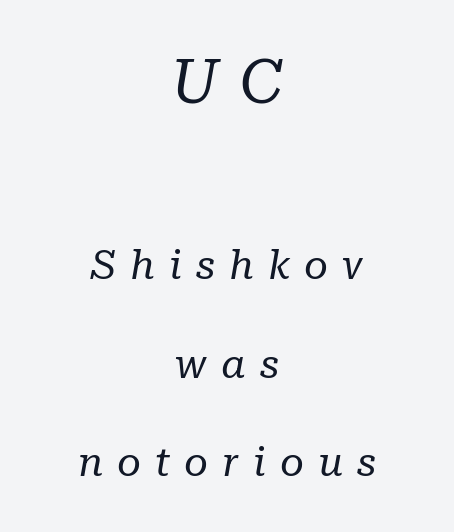
The image shows 61 px regular-weight serif type, italic (leaning right); set centered, loose line spacing (2.4x), unusually wide letter spacing (+0.34 em), not underlined; the first (top) block is 1.49x larger; low stroke contrast and a medium x-height.
